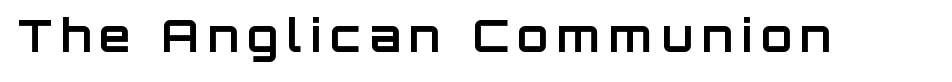
{"serif": "no", "italic": "no", "bold": "yes", "weight": "bold", "width": "normal", "stroke_contrast": "low", "x_height": "large", "monospaced": "no", "underline": "no", "glyph_px": 45}
